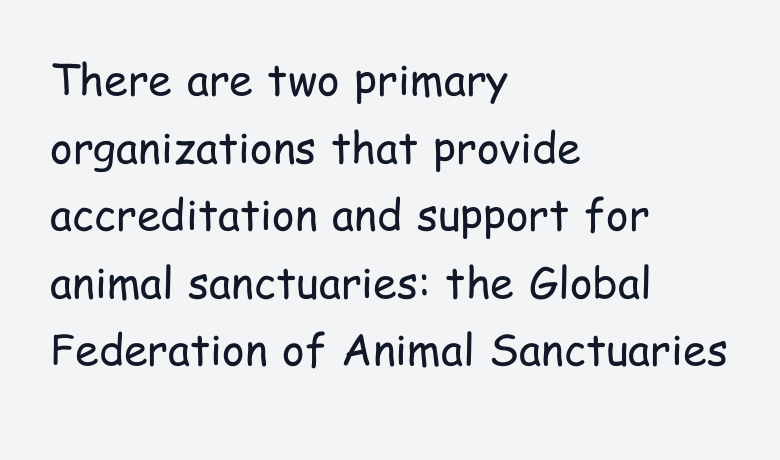
Unbolded letterforms with no extra heft. The face used here is rendered with its standard letterfit. A typesetter would call this proportional, since set widths differ per character. The line-height multiplier appears to be the usual default.
